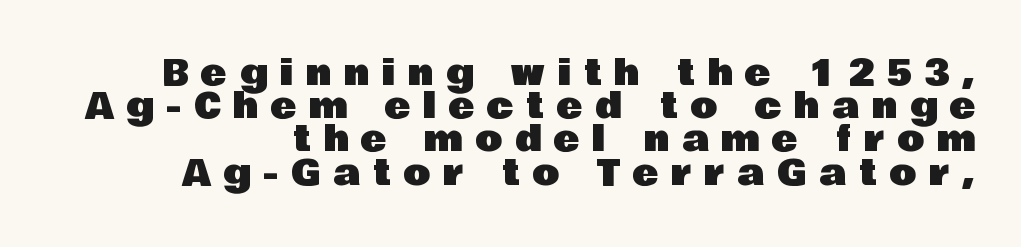
The image shows 35 px sans-serif type, upright; set right-aligned, tight line spacing (0.95x), unusually wide letter spacing (+0.37 em), not underlined; low stroke contrast and a large x-height.
